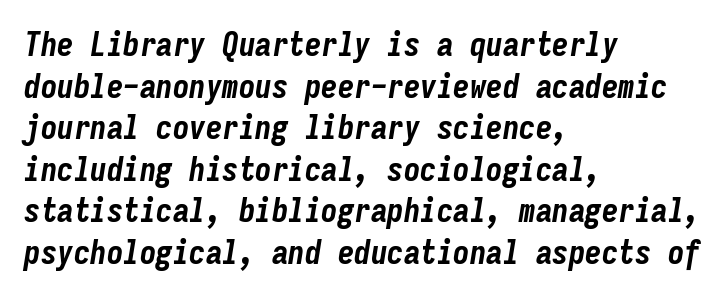
Q: Is the text bold? A: Yes.
Q: Is the text italic (slanted)? A: Yes, it leans right by about 9 degrees.
Q: Is the text underlined? A: No.
Q: How is the paragraph aligned? A: Left-aligned.
Q: Is the spacing between letters normal or unusually wide? A: Normal.
Q: Is the spacing between lines tight, normal or loose? A: Normal.
Q: Width (condensed, normal, or wide)? A: Condensed.
Q: Stroke contrast? A: Low.
Q: x-height? A: Medium.
Q: Monospaced? A: Yes.
